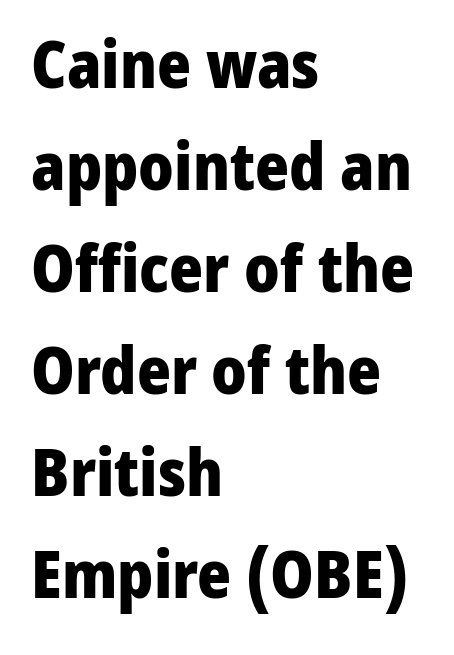
The image shows 65 px heavy sans-serif type, upright; set left-aligned, normal line spacing (1.57x), normal letter spacing, not underlined; low stroke contrast and a medium x-height.
